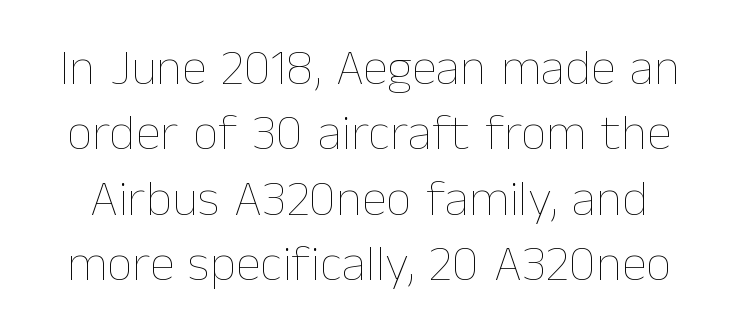
The image shows 51 px thin type, upright; set normal line spacing (1.28x), normal letter spacing, not underlined; low stroke contrast and a medium x-height.
